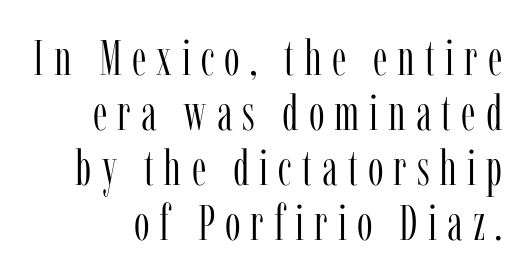
{"serif": "yes", "italic": "no", "bold": "no", "weight": "light", "width": "condensed", "stroke_contrast": "low", "x_height": "medium", "monospaced": "no", "underline": "no", "line_spacing": "tight", "line_spacing_ratio": 1.1, "letter_spacing": "wide", "letter_spacing_em": 0.2, "glyph_px": 50}
